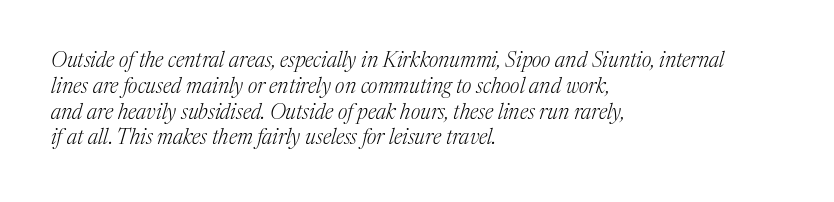
Q: Is the text bold? A: No.
Q: Is the text italic (slanted)? A: Yes, it leans right by about 17 degrees.
Q: Is the text underlined? A: No.
Q: How is the paragraph aligned? A: Left-aligned.
Q: Is the spacing between letters normal or unusually wide? A: Normal.
